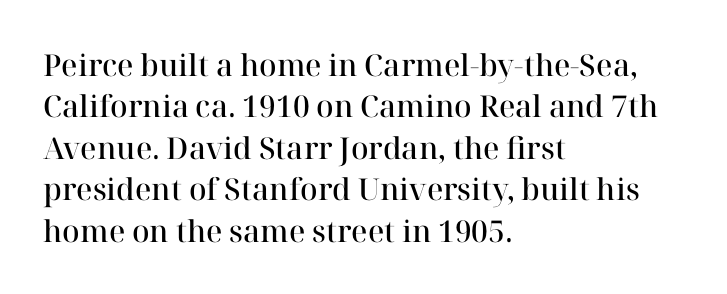
The image shows 30 px semibold serif type, upright; set left-aligned, normal line spacing (1.38x), normal letter spacing, not underlined; high stroke contrast and a medium x-height.
